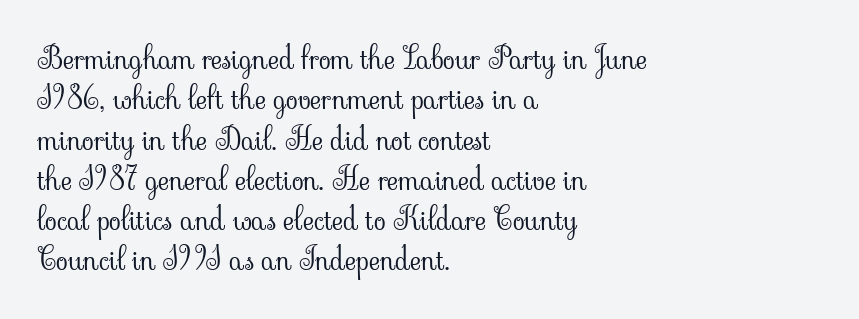
Q: Is the text bold? A: No.
Q: Is the text italic (slanted)? A: No, it is upright.
Q: Is the typeface a serif or a sans-serif typeface? A: Serif.
Q: Is the text underlined? A: No.
Q: How is the paragraph aligned? A: Left-aligned.
Q: Is the spacing between letters normal or unusually wide? A: Normal.
Q: Is the spacing between lines tight, normal or loose? A: Normal.
Q: Width (condensed, normal, or wide)? A: Normal.
Q: Stroke contrast? A: Low.
Q: x-height? A: Small.
Q: Monospaced? A: No.
